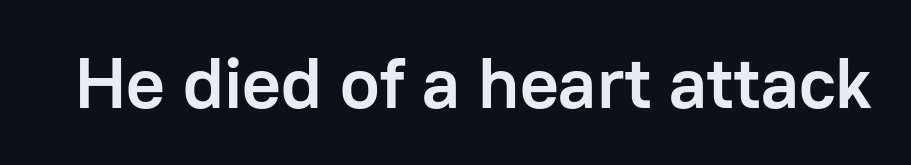
{"serif": "no", "italic": "no", "bold": "yes", "weight": "semibold", "width": "normal", "stroke_contrast": "low", "x_height": "medium", "monospaced": "no", "underline": "no", "letter_spacing": "normal", "letter_spacing_em": 0.0, "glyph_px": 72}
